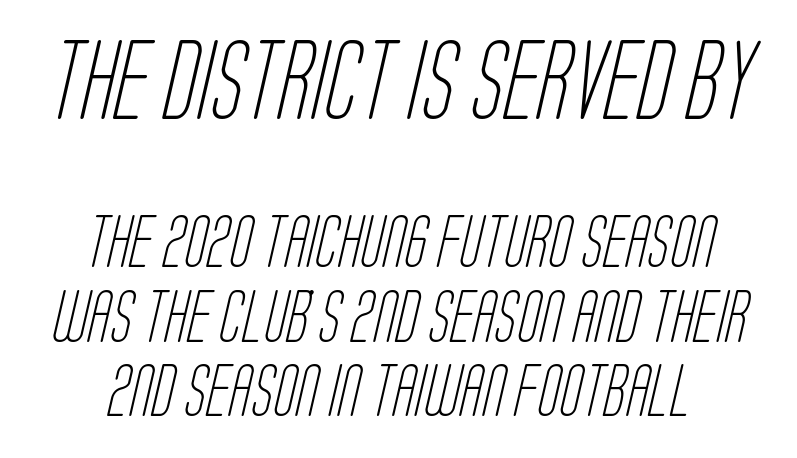
{"serif": "no", "bold": "no", "weight": "light", "width": "condensed", "stroke_contrast": "low", "x_height": "large", "monospaced": "no", "underline": "no", "line_spacing": "normal", "line_spacing_ratio": 1.44, "letter_spacing": "normal", "letter_spacing_em": 0.0, "larger_block": "first", "size_ratio": 1.5, "glyph_px": 78}
